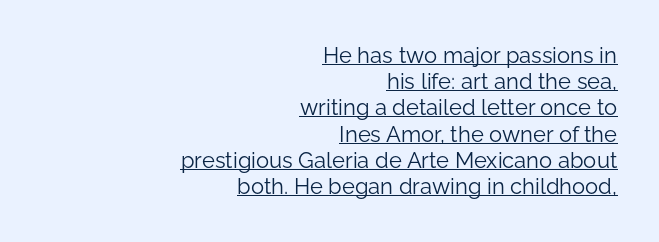
{"italic": "no", "bold": "no", "underline": "yes", "align": "right", "line_spacing_ratio": 1.19, "letter_spacing": "normal", "letter_spacing_em": 0.0, "glyph_px": 22}
